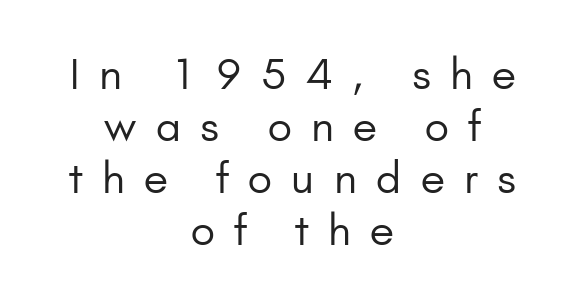
Q: Is the text bold? A: No.
Q: Is the text italic (slanted)? A: No, it is upright.
Q: Is the typeface a serif or a sans-serif typeface? A: Sans-serif.
Q: Is the text underlined? A: No.
Q: How is the paragraph aligned? A: Centered.
Q: Is the spacing between letters normal or unusually wide? A: Unusually wide.
Q: Width (condensed, normal, or wide)? A: Normal.
Q: Stroke contrast? A: Low.
Q: x-height? A: Small.
Q: Monospaced? A: No.
